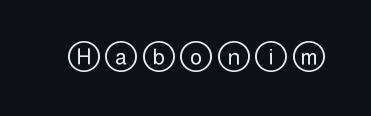
Any mark beneath the type? The region is blank. The specimen reads as upright at a glance. The tracking jumps out immediately: characters are airy and widely separated.
